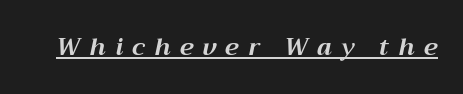
Is there an underline? Yes — a line sits under the letters. The passage shown is emphatically bold. Letter spacing: wide. It's the slanting kind of type.
